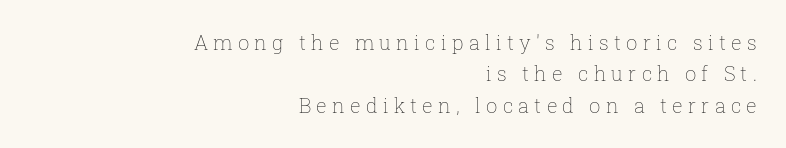
Q: Is the text bold? A: No.
Q: Is the text italic (slanted)? A: No, it is upright.
Q: Is the text underlined? A: No.
Q: How is the paragraph aligned? A: Right-aligned.
Q: Is the spacing between letters normal or unusually wide? A: Unusually wide.
Q: Is the spacing between lines tight, normal or loose? A: Normal.
